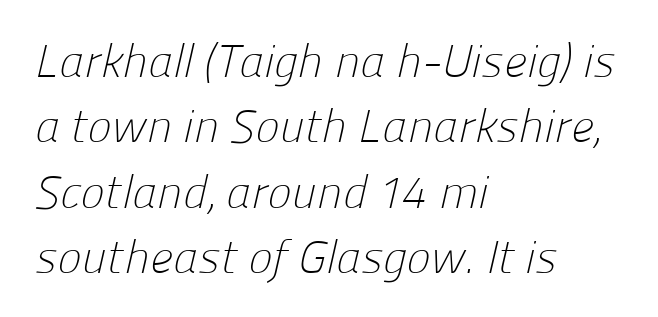
The image shows 46 px light sans-serif type; set left-aligned, normal line spacing (1.42x), normal letter spacing, not underlined; low stroke contrast and a medium x-height.
